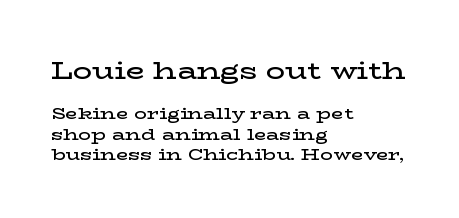
The image shows 24 px text type, upright; set left-aligned, normal line spacing (1.26x), normal letter spacing, not underlined; the first (top) block is 1.5x larger.
